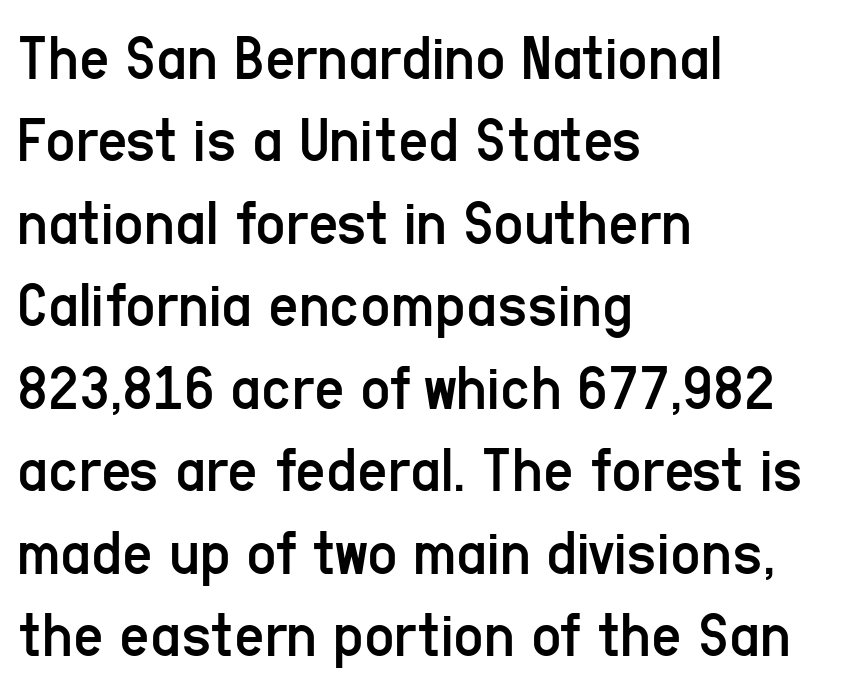
Q: Is the text bold? A: No.
Q: Is the text italic (slanted)? A: No, it is upright.
Q: Is the typeface a serif or a sans-serif typeface? A: Sans-serif.
Q: Is the text underlined? A: No.
Q: How is the paragraph aligned? A: Left-aligned.
Q: Is the spacing between letters normal or unusually wide? A: Normal.
Q: Is the spacing between lines tight, normal or loose? A: Normal.
Q: Width (condensed, normal, or wide)? A: Condensed.
Q: Stroke contrast? A: Low.
Q: x-height? A: Medium.
Q: Monospaced? A: No.
